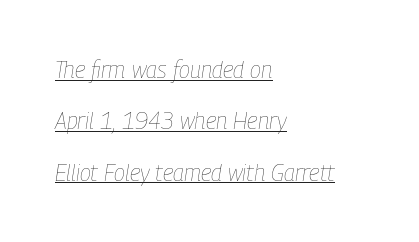
The image shows 23 px text type, italic (leaning right); set left-aligned, loose line spacing (2.23x), normal letter spacing, underlined.
